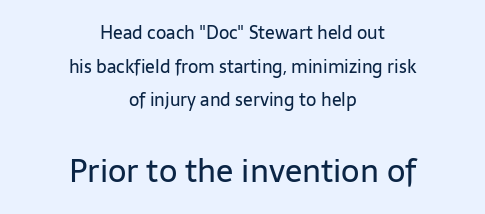
The image shows 32 px regular-weight sans-serif type, upright; set centered, line spacing 1.87x, normal letter spacing, not underlined; the second (bottom) block is 1.78x larger; low stroke contrast and a medium x-height.
